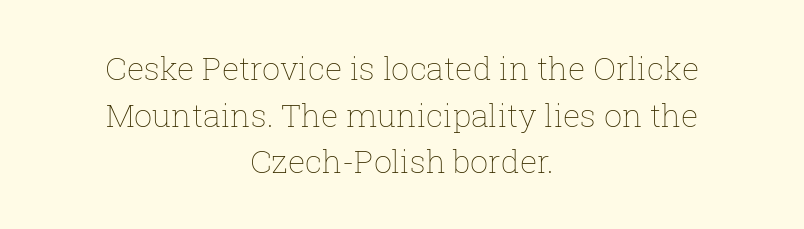
Q: Is the text bold? A: No.
Q: Is the text italic (slanted)? A: No, it is upright.
Q: Is the text underlined? A: No.
Q: How is the paragraph aligned? A: Centered.
Q: Is the spacing between letters normal or unusually wide? A: Normal.
Q: Is the spacing between lines tight, normal or loose? A: Normal.
Q: Width (condensed, normal, or wide)? A: Normal.
Q: Stroke contrast? A: Low.
Q: x-height? A: Medium.
Q: Monospaced? A: No.
